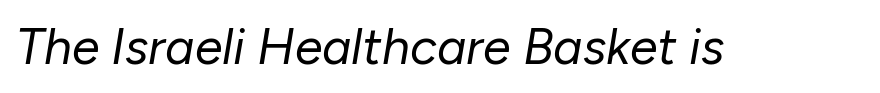
The image shows 50 px regular-weight type, italic (leaning right); set normal letter spacing, not underlined; low stroke contrast and a medium x-height.
